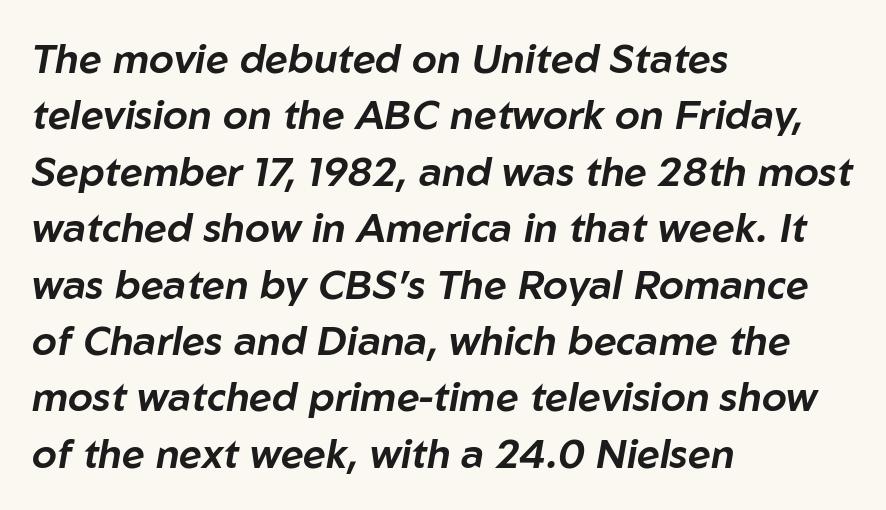
{"italic": "yes", "lean": "right", "slant_degrees": 10, "width": "normal", "stroke_contrast": "low", "x_height": "medium", "monospaced": "no", "underline": "no", "align": "left", "line_spacing": "normal", "line_spacing_ratio": 1.41, "letter_spacing": "normal", "letter_spacing_em": 0.0, "glyph_px": 40}
